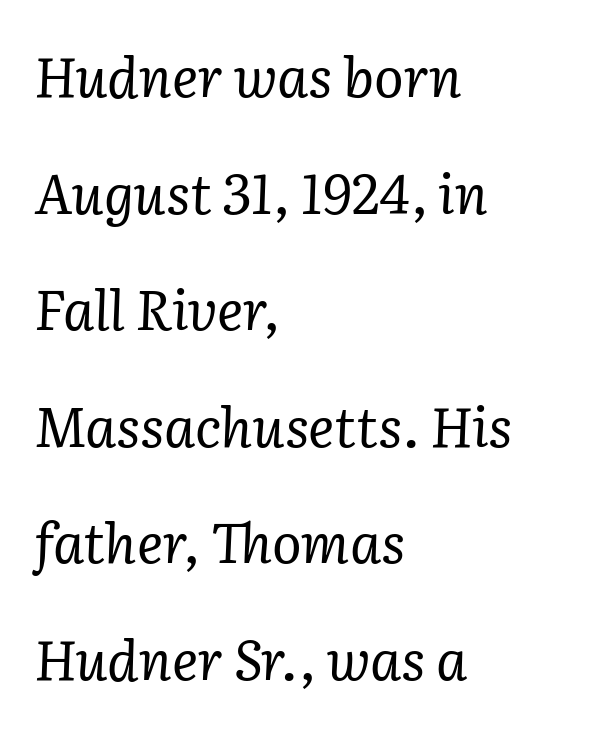
A quiet, ordinary-to-light weight characterises the typeface. Words appear dense and cohesive because spacing is normal. Visually the block forms a straight wall on the left and a jagged coastline on the right. This sample has the flowing, uneven cadence of proportional lettering. The specimen omits any rule beneath the text block's lines.
